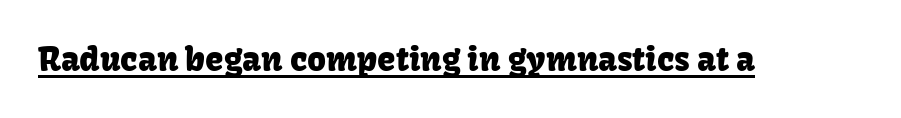
{"serif": "no", "italic": "no", "width": "normal", "stroke_contrast": "low", "x_height": "medium", "monospaced": "no", "underline": "yes", "letter_spacing": "normal", "letter_spacing_em": 0.0, "glyph_px": 33}
